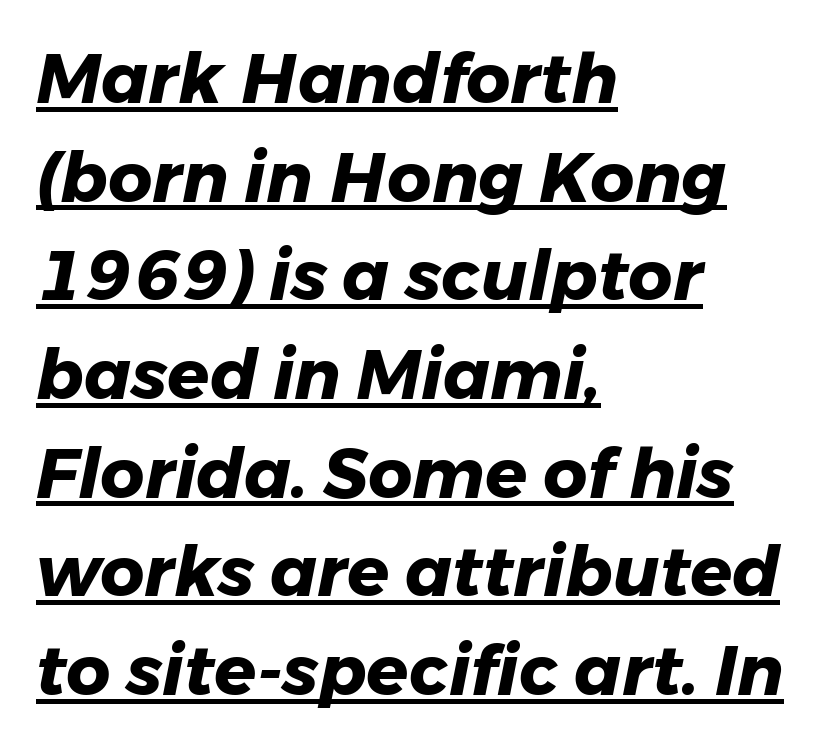
{"italic": "yes", "lean": "right", "slant_degrees": 11, "bold": "yes", "weight": "heavy", "width": "normal", "stroke_contrast": "low", "x_height": "medium", "monospaced": "no", "underline": "yes", "align": "left", "line_spacing": "normal", "line_spacing_ratio": 1.43, "letter_spacing": "normal", "letter_spacing_em": 0.0, "glyph_px": 69}
